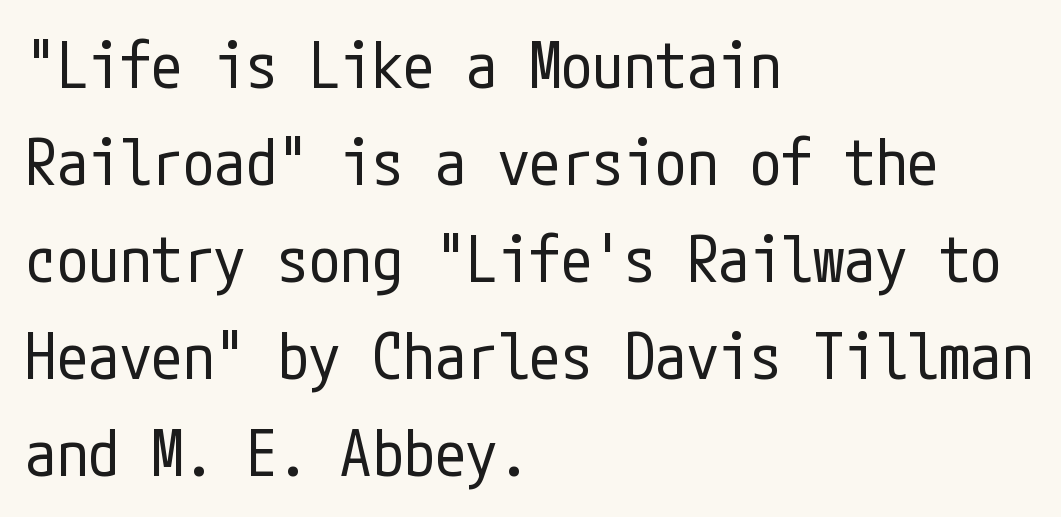
The image shows 63 px regular-weight, condensed sans-serif type, upright; set left-aligned, normal line spacing (1.54x), normal letter spacing, not underlined; low stroke contrast and a medium x-height.
